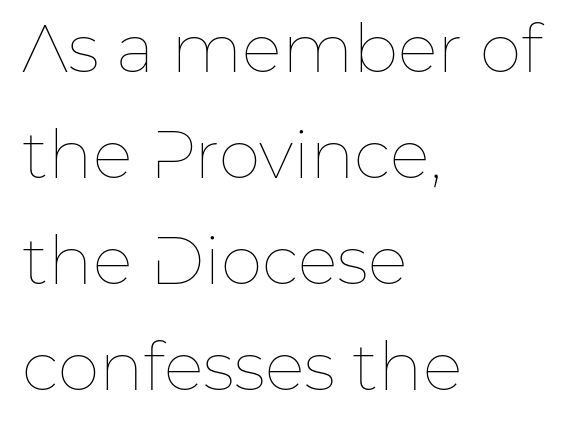
{"italic": "no", "bold": "no", "weight": "thin", "width": "normal", "stroke_contrast": "low", "x_height": "medium", "monospaced": "no", "underline": "no", "align": "left", "line_spacing": "normal", "line_spacing_ratio": 1.58, "letter_spacing": "normal", "letter_spacing_em": 0.0, "glyph_px": 67}
